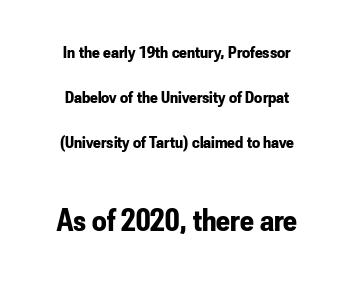
Between one letter and the next there's only the usual sliver of space. If you folded the block vertically in half, each line would mirror itself in length. Is the lower block the larger one? Yes — the lower block carries the bigger type. The axis of the letterforms is exactly vertical.
